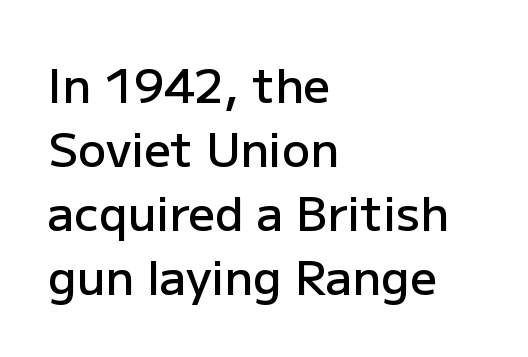
The face used here is proportionally spaced, like ordinary book or web type. The paragraph shown leans on its left margin. Notice how the stems are strictly vertical — no italics here. Has an underline been added? It has not. Stroke thickness is moderately raised; the sample reads as semibold.
